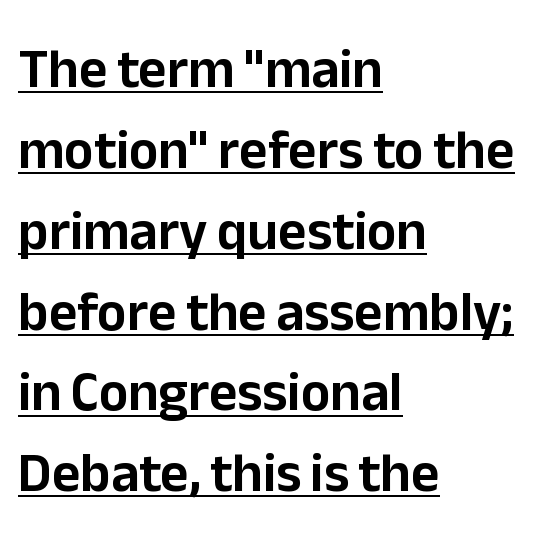
{"serif": "no", "italic": "no", "width": "normal", "stroke_contrast": "low", "x_height": "medium", "monospaced": "no", "underline": "yes", "align": "left", "line_spacing": "normal", "line_spacing_ratio": 1.47, "letter_spacing": "normal", "letter_spacing_em": 0.0, "glyph_px": 55}
